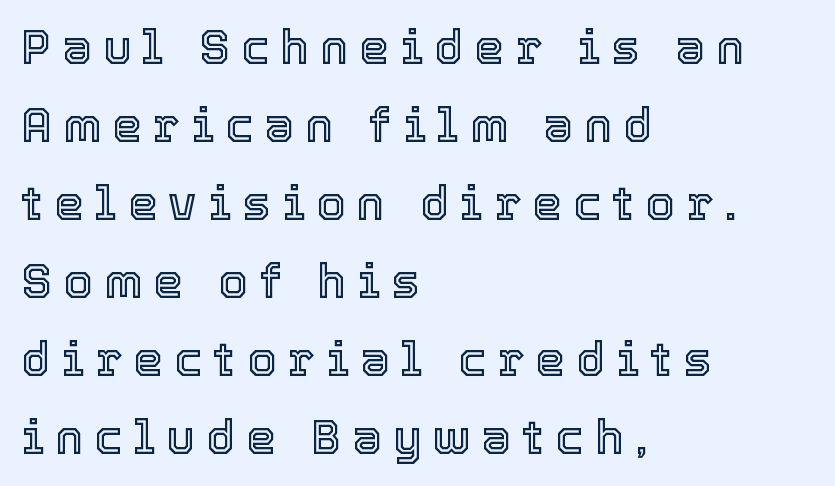
These lines are set flush left with a ragged right edge. Display-style spreading of the glyphs; the letterfit is very open. Do the characters align in a grid? No, the font is proportional. Descenders are the only things crossing below the line. The axis of the letterforms is exactly vertical. The block of text has a typical density, with ordinary space between rows.
